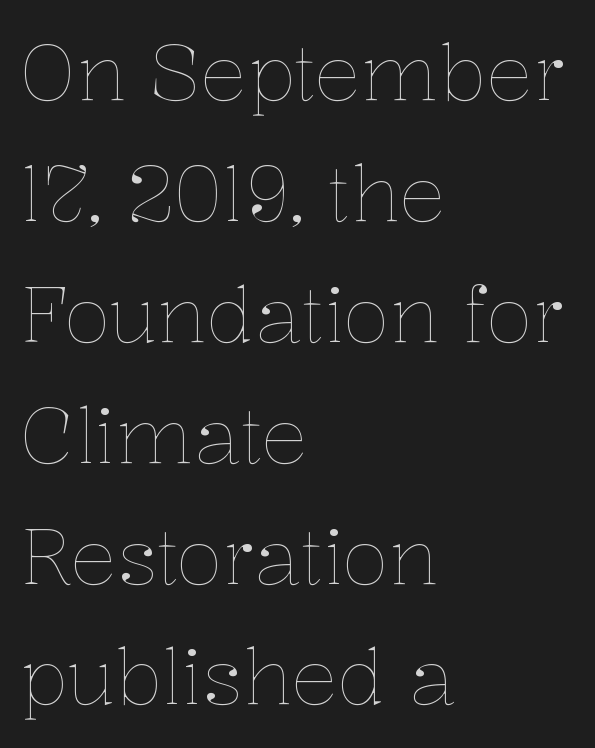
Q: Is the text bold? A: No.
Q: Is the text italic (slanted)? A: No, it is upright.
Q: Is the text underlined? A: No.
Q: How is the paragraph aligned? A: Left-aligned.
Q: Is the spacing between letters normal or unusually wide? A: Normal.
Q: Is the spacing between lines tight, normal or loose? A: Normal.
Q: Width (condensed, normal, or wide)? A: Normal.
Q: Stroke contrast? A: Low.
Q: x-height? A: Medium.
Q: Monospaced? A: No.
